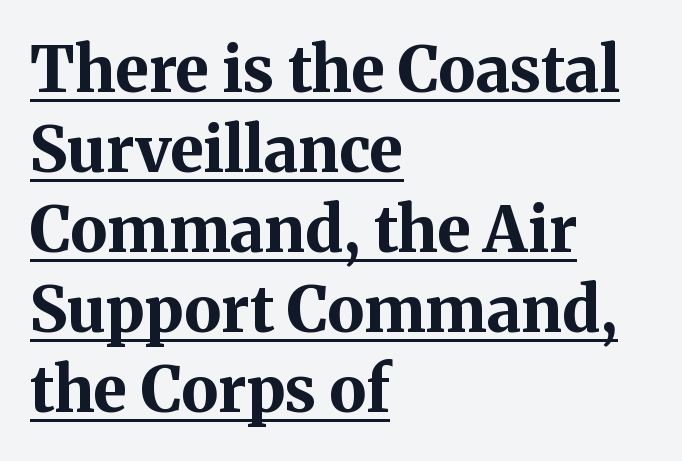
Q: Is the text bold? A: Yes.
Q: Is the text italic (slanted)? A: No, it is upright.
Q: Is the typeface a serif or a sans-serif typeface? A: Serif.
Q: Is the text underlined? A: Yes.
Q: How is the paragraph aligned? A: Left-aligned.
Q: Is the spacing between letters normal or unusually wide? A: Normal.
Q: Is the spacing between lines tight, normal or loose? A: Normal.
Q: Width (condensed, normal, or wide)? A: Normal.
Q: Stroke contrast? A: Medium.
Q: x-height? A: Medium.
Q: Monospaced? A: No.
